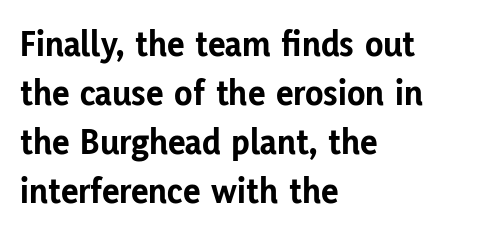
The image shows 37 px bold sans-serif type, upright; set left-aligned, normal line spacing (1.32x), normal letter spacing, not underlined; low stroke contrast and a medium x-height.
